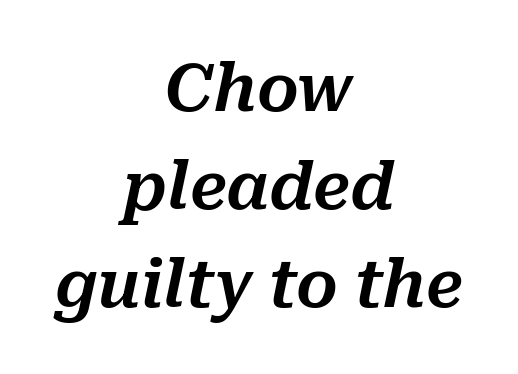
The image shows 65 px text type, italic (leaning right); set centered, normal line spacing (1.51x), normal letter spacing, not underlined; medium stroke contrast and a medium x-height.
